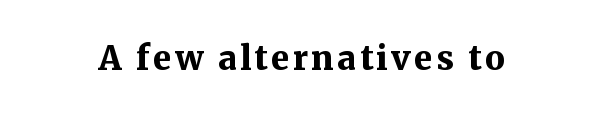
The image shows 33 px bold serif type, upright; set not underlined; medium stroke contrast and a medium x-height.
